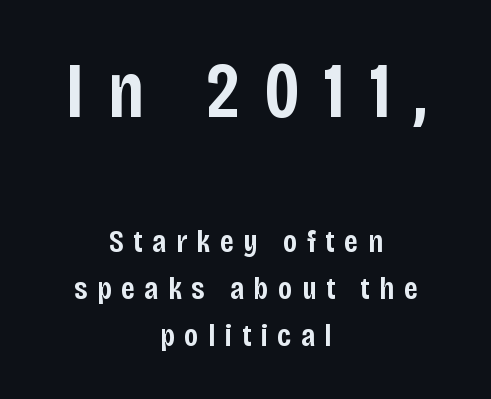
Block one is the big one; block two sits smaller underneath. Unmarked baselines from the first word to the last. Tracking here is generous; glyphs stand well apart from one another. The characters display no serif detailing; their extremities are plain.
